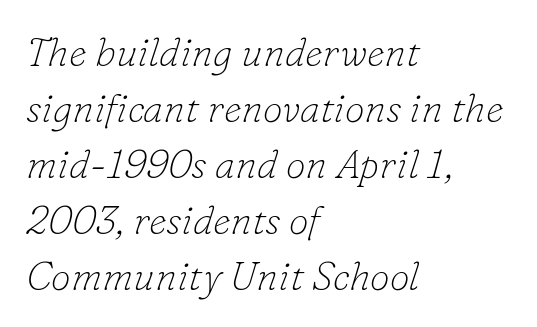
{"serif": "yes", "italic": "yes", "lean": "right", "slant_degrees": 16, "bold": "no", "weight": "thin", "width": "normal", "stroke_contrast": "low", "x_height": "small", "monospaced": "no", "underline": "no", "align": "left", "line_spacing": "normal", "line_spacing_ratio": 1.4, "letter_spacing": "normal", "letter_spacing_em": 0.0, "glyph_px": 40}
